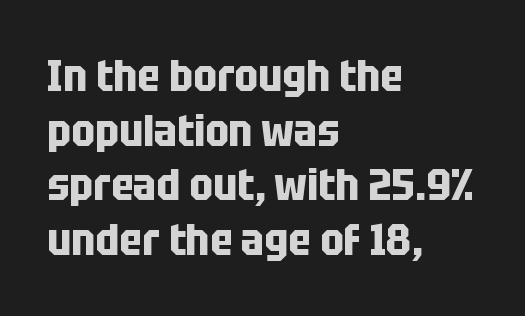
The image shows 44 px bold, condensed sans-serif type, upright; set left-aligned, line spacing 1.24x, normal letter spacing, not underlined; low stroke contrast and a large x-height.
